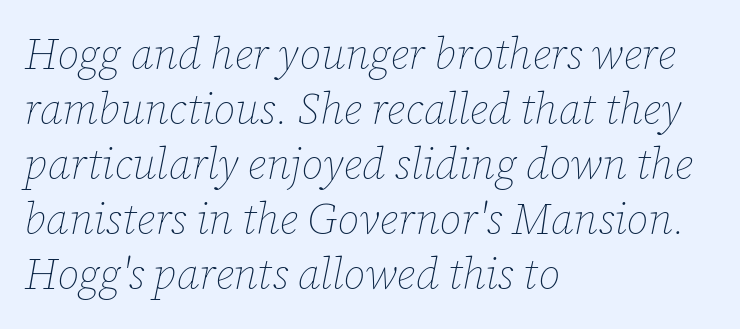
Q: Is the text bold? A: No.
Q: Is the text italic (slanted)? A: Yes, it leans right by about 12 degrees.
Q: Is the text underlined? A: No.
Q: How is the paragraph aligned? A: Left-aligned.
Q: Is the spacing between letters normal or unusually wide? A: Normal.
Q: Is the spacing between lines tight, normal or loose? A: Normal.
Q: Width (condensed, normal, or wide)? A: Normal.
Q: Stroke contrast? A: Low.
Q: x-height? A: Medium.
Q: Monospaced? A: No.
